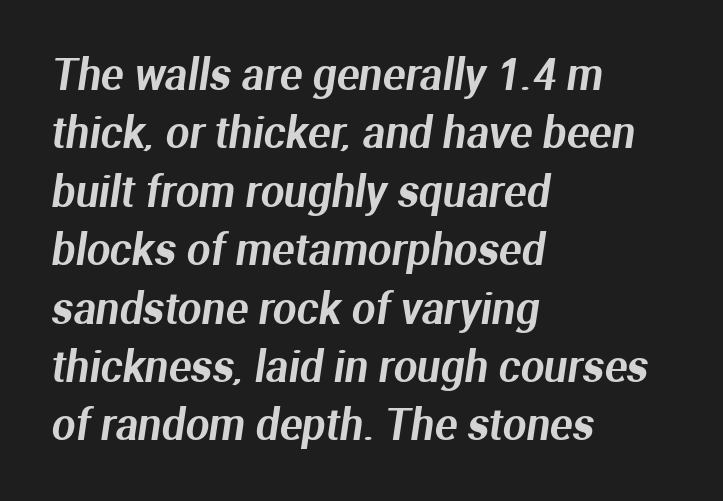
The image shows 42 px sans-serif type; set left-aligned, normal line spacing (1.39x), normal letter spacing, not underlined; medium stroke contrast and a medium x-height.
